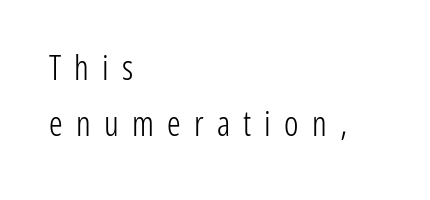
{"serif": "no", "italic": "no", "bold": "no", "weight": "light", "width": "condensed", "stroke_contrast": "low", "x_height": "medium", "monospaced": "no", "underline": "no", "align": "left", "line_spacing": "normal", "line_spacing_ratio": 1.66, "letter_spacing": "wide", "letter_spacing_em": 0.39, "glyph_px": 34}
